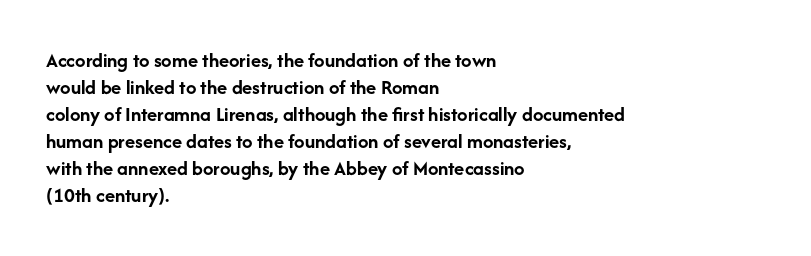
The space directly below the letters is spotless. In terms of leading, this rendering sits right in the middle. Notice how the stems are strictly vertical — no italics here. Honestly, the letter spacing is just normal — you wouldn't notice it. Typesetter's note: full bold, strokes at maximum text heaviness.
